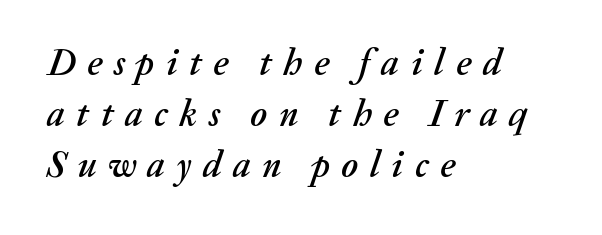
The compositor pushed each line to the left boundary. Vertically, the passage feels balanced, rows spaced as you'd expect. Spacing between characters has been opened up far beyond the box default. The passage shown is typed in a proportional face where columns would drift.
